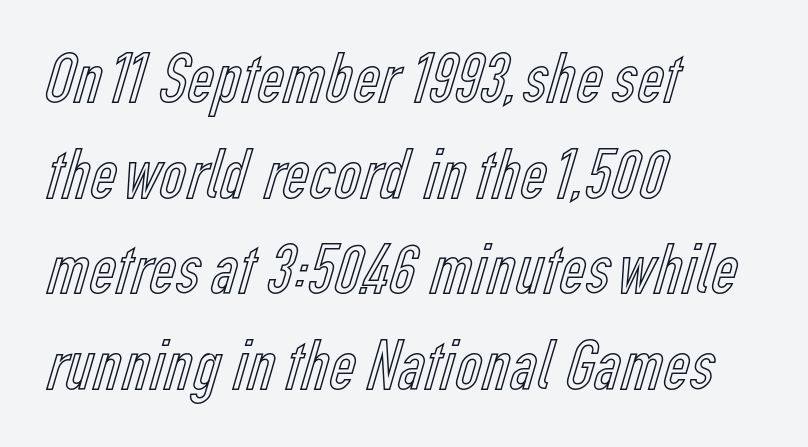
Q: Is the text italic (slanted)? A: Yes.
Q: Is the text underlined? A: No.
Q: How is the paragraph aligned? A: Left-aligned.
Q: Is the spacing between letters normal or unusually wide? A: Normal.
Q: Is the spacing between lines tight, normal or loose? A: Normal.
Q: Width (condensed, normal, or wide)? A: Condensed.
Q: x-height? A: Medium.
Q: Monospaced? A: No.
